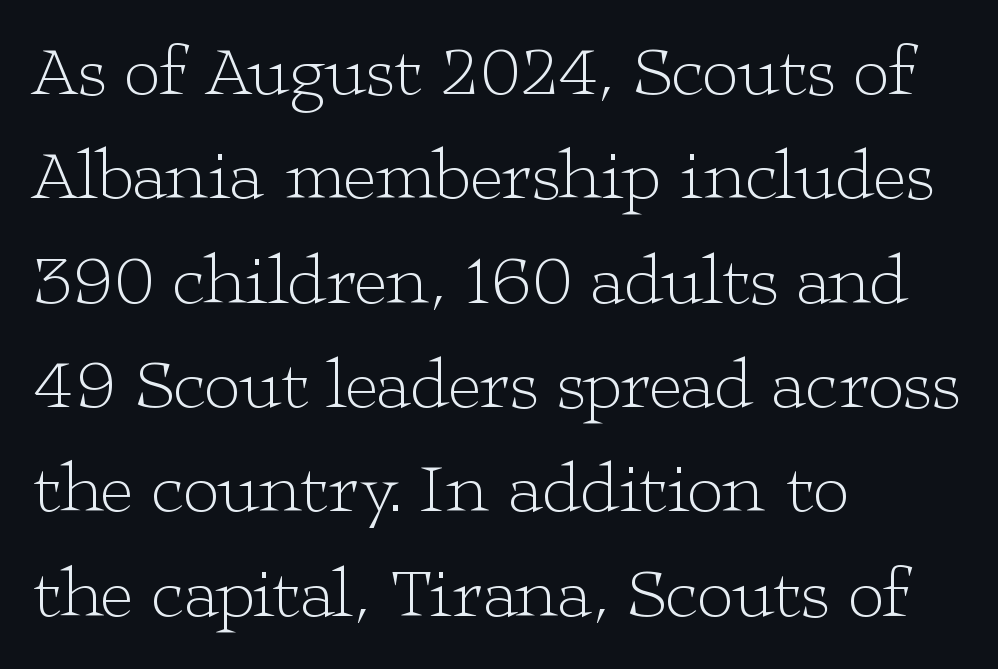
Q: Is the text bold? A: No.
Q: Is the text italic (slanted)? A: No, it is upright.
Q: Is the typeface a serif or a sans-serif typeface? A: Serif.
Q: Is the text underlined? A: No.
Q: How is the paragraph aligned? A: Left-aligned.
Q: Is the spacing between letters normal or unusually wide? A: Normal.
Q: Is the spacing between lines tight, normal or loose? A: Normal.
Q: Width (condensed, normal, or wide)? A: Wide.
Q: Stroke contrast? A: Low.
Q: x-height? A: Medium.
Q: Monospaced? A: No.
